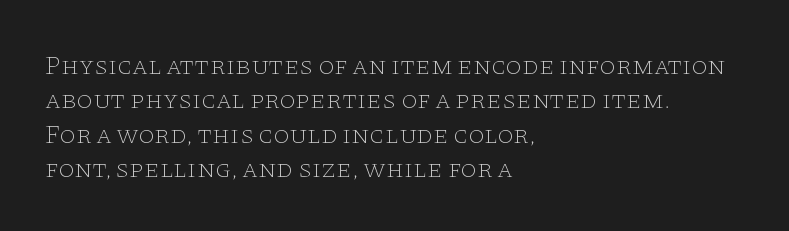
{"italic": "no", "bold": "no", "underline": "no", "align": "left", "line_spacing": "normal", "line_spacing_ratio": 1.32, "letter_spacing": "normal", "letter_spacing_em": 0.0, "glyph_px": 26}
